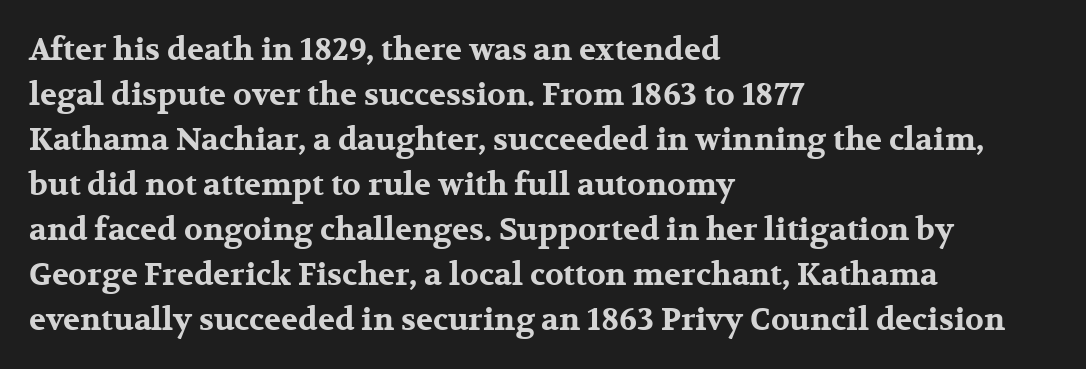
Q: Is the text bold? A: Yes.
Q: Is the text italic (slanted)? A: No, it is upright.
Q: Is the typeface a serif or a sans-serif typeface? A: Serif.
Q: Is the text underlined? A: No.
Q: How is the paragraph aligned? A: Left-aligned.
Q: Is the spacing between letters normal or unusually wide? A: Normal.
Q: Is the spacing between lines tight, normal or loose? A: Normal.
Q: Width (condensed, normal, or wide)? A: Wide.
Q: Stroke contrast? A: Medium.
Q: x-height? A: Medium.
Q: Monospaced? A: No.
